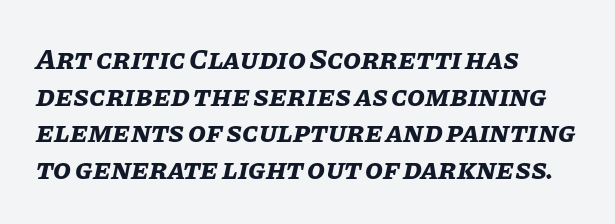
{"italic": "yes", "lean": "right", "slant_degrees": 11, "bold": "yes", "weight": "bold", "width": "normal", "stroke_contrast": "low", "x_height": "large", "monospaced": "no", "underline": "no", "align": "left", "line_spacing": "normal", "line_spacing_ratio": 1.26, "letter_spacing": "normal", "letter_spacing_em": 0.0, "glyph_px": 29}
